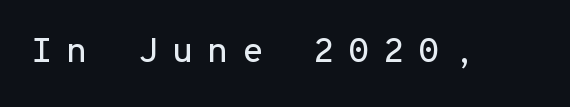
Q: Is the text italic (slanted)? A: No, it is upright.
Q: Is the typeface a serif or a sans-serif typeface? A: Sans-serif.
Q: Is the text underlined? A: No.
Q: Is the spacing between letters normal or unusually wide? A: Unusually wide.
Q: Width (condensed, normal, or wide)? A: Normal.
Q: Stroke contrast? A: Low.
Q: x-height? A: Medium.
Q: Monospaced? A: Yes.
